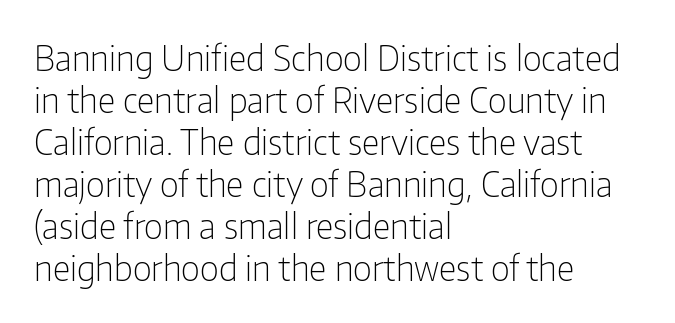
The ragged edge is on the right, which tells us the setting is flush left. Nope, no serifs anywhere on these letters. The typeface has the unassuming heft of standard copy or less. The typography opts for an upright posture over an oblique one. Beneath every word, the page is bare. Varying glyph widths throughout — classic text-font behaviour.
